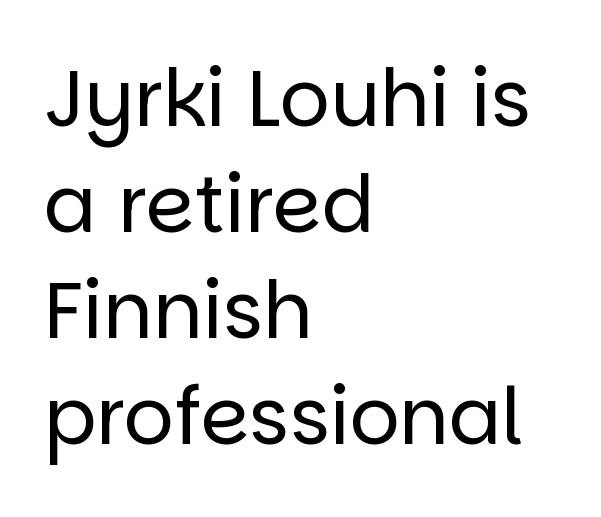
Q: Is the text bold? A: No.
Q: Is the text italic (slanted)? A: No, it is upright.
Q: Is the typeface a serif or a sans-serif typeface? A: Sans-serif.
Q: Is the text underlined? A: No.
Q: How is the paragraph aligned? A: Left-aligned.
Q: Is the spacing between letters normal or unusually wide? A: Normal.
Q: Is the spacing between lines tight, normal or loose? A: Normal.
Q: Width (condensed, normal, or wide)? A: Normal.
Q: Stroke contrast? A: Low.
Q: x-height? A: Large.
Q: Monospaced? A: No.
